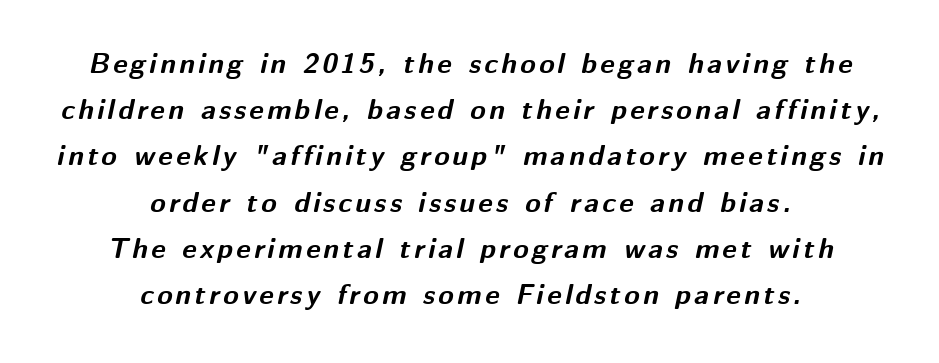
The whitespace from short lines is split evenly between both sides. Notice how descenders clear the ascenders below comfortably — that's standard leading. The letters advance in unequal steps, a hallmark of proportional type. Only glyphs here, with clear space below each row.
